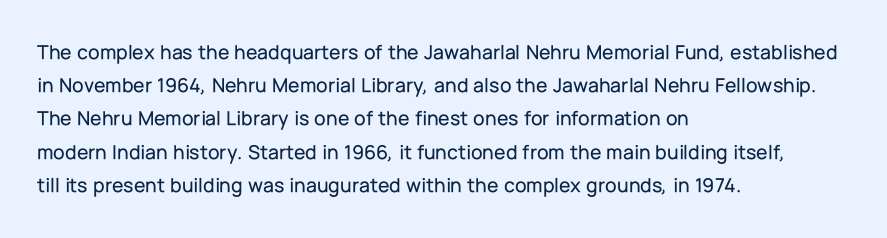
The image shows 21 px text type, upright; set left-aligned, normal line spacing (1.58x), normal letter spacing, not underlined.
